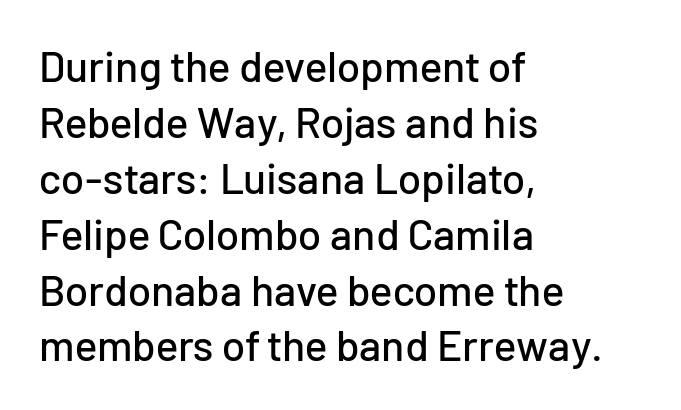
The image shows 43 px sans-serif type, upright; set left-aligned, normal line spacing (1.3x), normal letter spacing, not underlined; low stroke contrast and a medium x-height.
